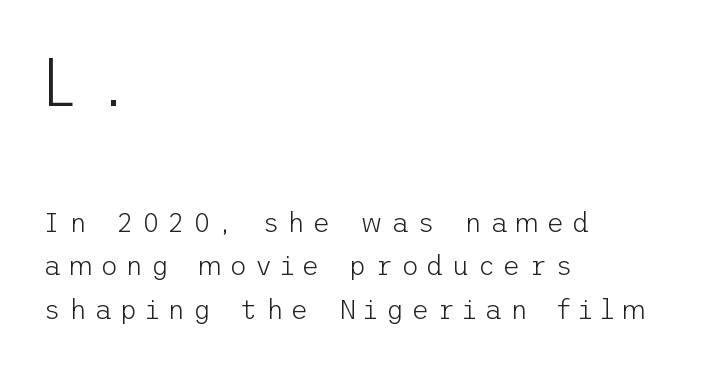
The image shows 68 px light sans-serif type, upright; set left-aligned, normal line spacing (1.61x), unusually wide letter spacing (+0.3 em), not underlined; the first (top) block is 2.52x larger; low stroke contrast and a medium x-height.
